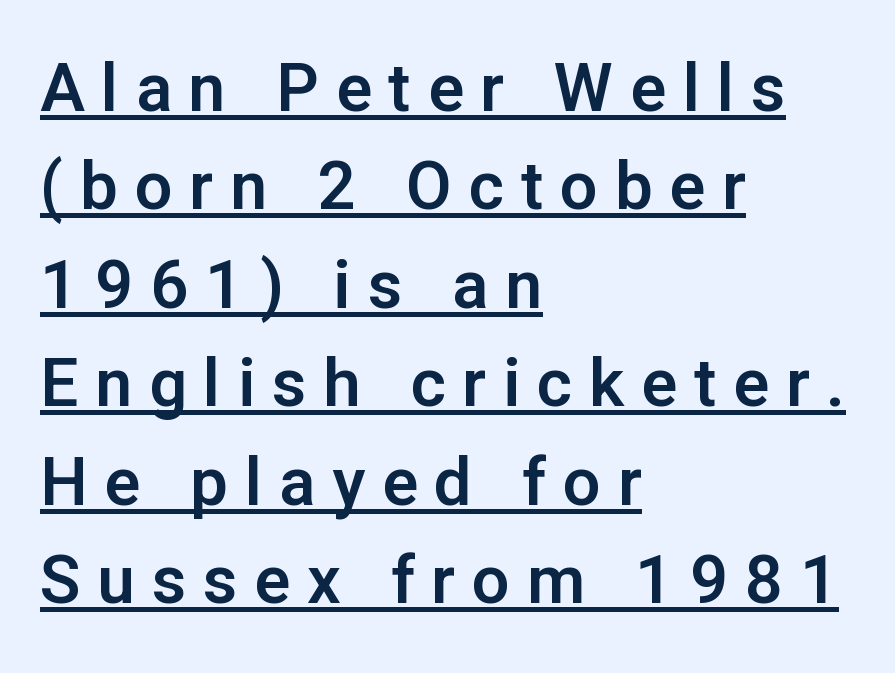
{"serif": "no", "italic": "no", "width": "normal", "stroke_contrast": "low", "x_height": "medium", "monospaced": "no", "underline": "yes", "align": "left", "line_spacing": "normal", "line_spacing_ratio": 1.47, "letter_spacing": "wide", "letter_spacing_em": 0.25, "glyph_px": 67}
